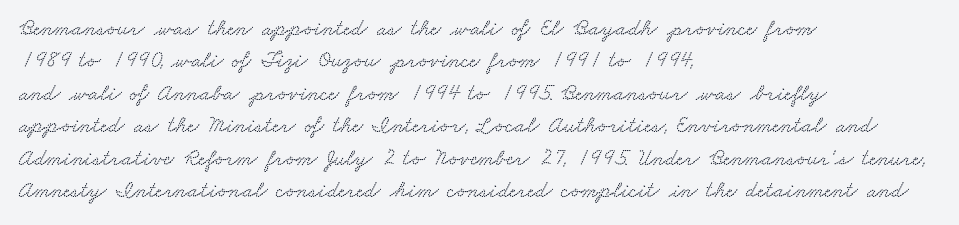
The image shows 23 px text type; set left-aligned, normal line spacing (1.41x), normal letter spacing, not underlined.
